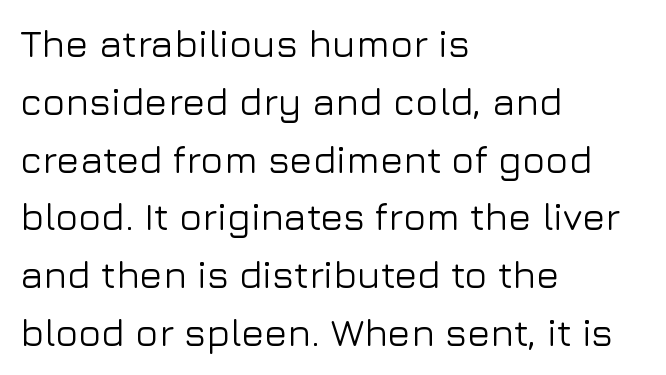
Q: Is the text italic (slanted)? A: No, it is upright.
Q: Is the typeface a serif or a sans-serif typeface? A: Sans-serif.
Q: Is the text underlined? A: No.
Q: How is the paragraph aligned? A: Left-aligned.
Q: Is the spacing between letters normal or unusually wide? A: Normal.
Q: Is the spacing between lines tight, normal or loose? A: Normal.
Q: Width (condensed, normal, or wide)? A: Normal.
Q: Stroke contrast? A: Low.
Q: x-height? A: Medium.
Q: Monospaced? A: No.
